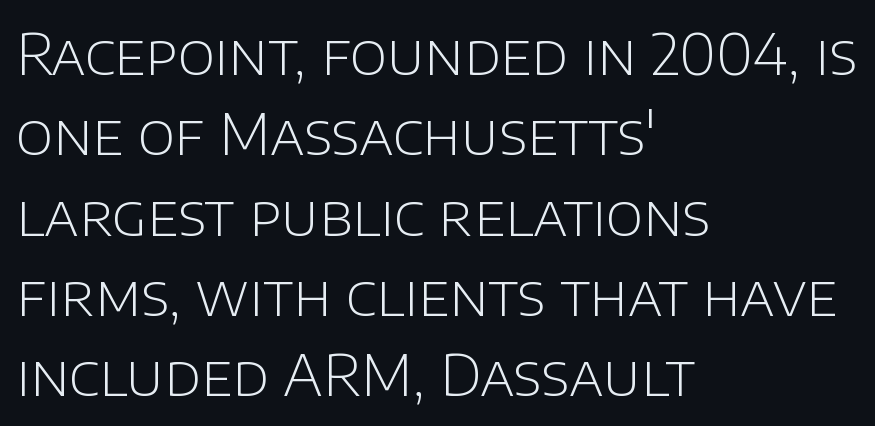
The compositor pushed each line to the left boundary. Compared with typical body copy, the letter spacing here is the same. These lines sit exactly where default settings would place them. Nobody drew a line under any word here. Typographically, this falls in the sans-serif category. Rendered with straight, roman letterforms.
